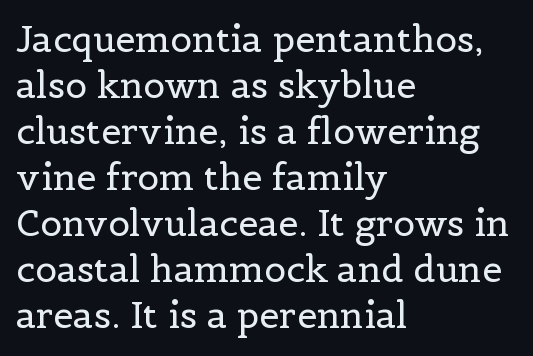
The letters advance in unequal steps, a hallmark of proportional type. Think standard paragraph weight, or any step lighter than that. The zone under the glyphs is completely vacant. Where is the straight margin? On the left.
